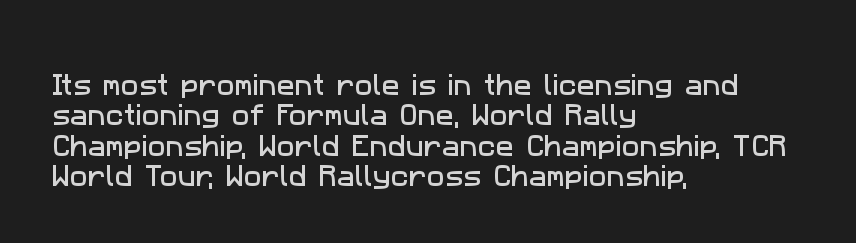
Quick note: underline off. Is the block centered? No — it sits flush against the left margin. There is no visible air inserted between adjacent glyphs. The rendering uses a moderate line-height, typical for paragraphs.
